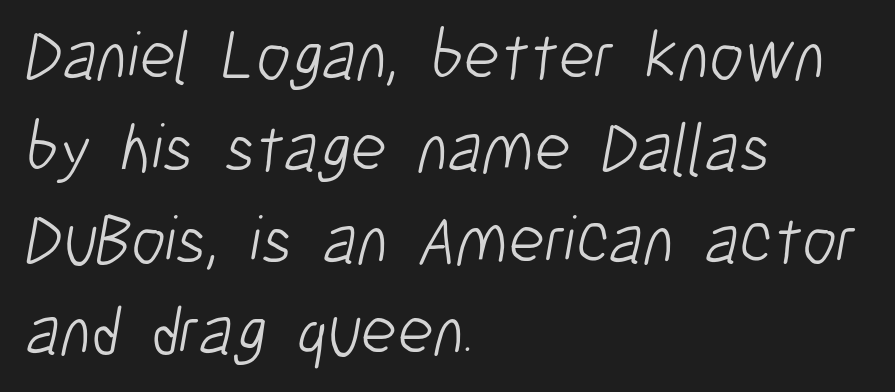
The image shows 69 px light, condensed sans-serif type; set left-aligned, normal line spacing (1.33x), normal letter spacing, not underlined; low stroke contrast and a medium x-height.
